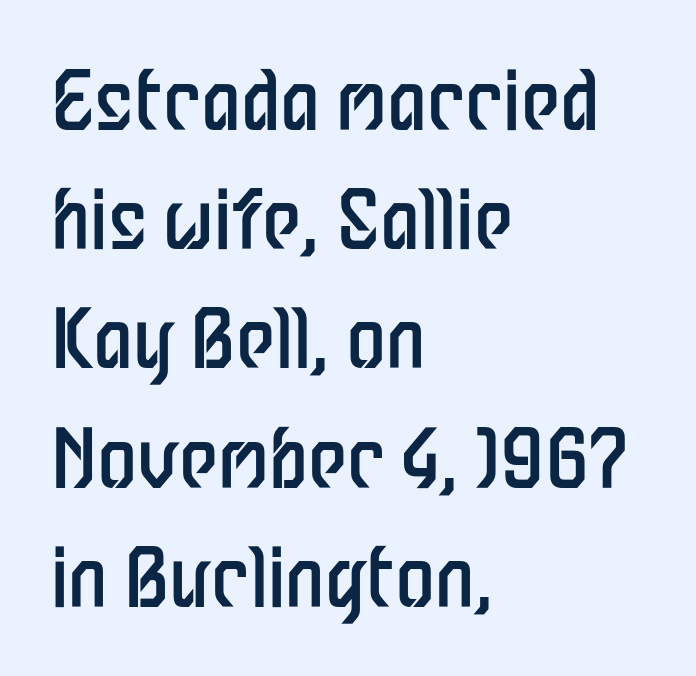
The image shows 80 px regular-weight, condensed sans-serif type, upright; set left-aligned, normal line spacing (1.49x), normal letter spacing, not underlined; low stroke contrast and a medium x-height.
